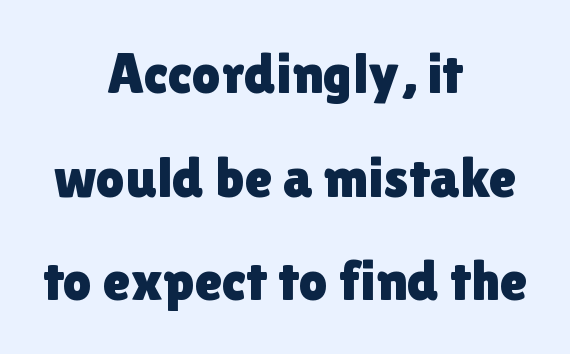
The axis of the letterforms is exactly vertical. Each word holds together tightly as a unit, with standard inter-letter gaps. Look at the bottom of the vertical strokes: they stop flat, with no serifs. Type without underlining. Neither beginnings nor endings align; midpoints do.
